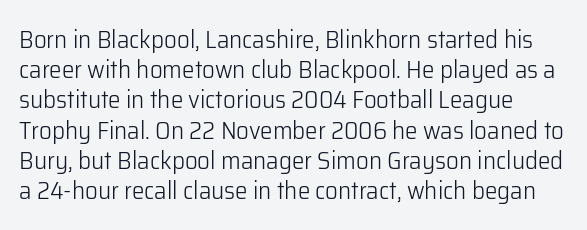
The lettering holds an erect, upright posture throughout. Caption: standard tracking, unaltered. Stroke thickness stays within the range of a standard reading face or lighter. The baseline area is clear.
